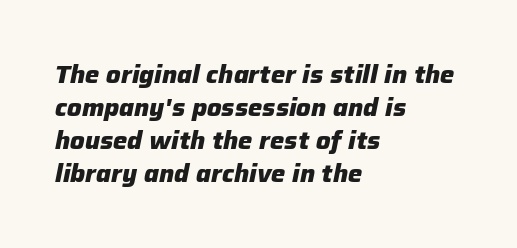
Q: Is the text bold? A: Yes.
Q: Is the text italic (slanted)? A: Yes, it leans right by about 12 degrees.
Q: Is the text underlined? A: No.
Q: How is the paragraph aligned? A: Left-aligned.
Q: Is the spacing between letters normal or unusually wide? A: Normal.
Q: Is the spacing between lines tight, normal or loose? A: Normal.
